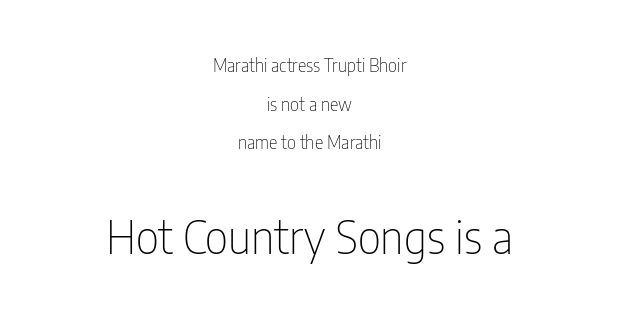
Note: smaller setting up top, larger setting below. No feet cap the strokes, marking this as sans-serif type. This rendering leaves character spacing at its baseline value. Note the varied advance widths — an 'i' is clearly narrower than an 'm'. Check the space under the baseline: it is left empty.
